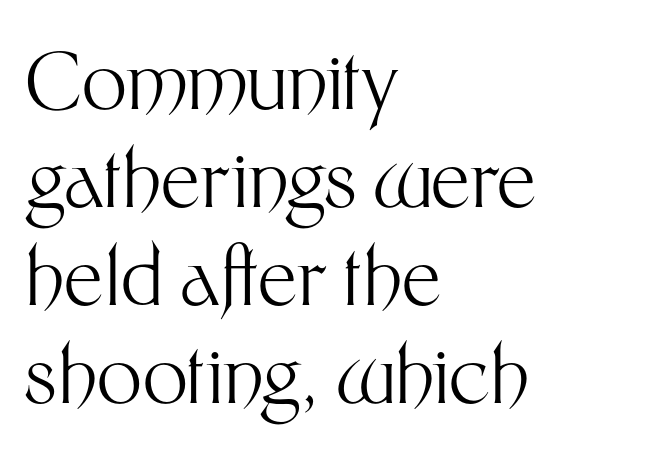
{"serif": "no", "italic": "no", "bold": "no", "weight": "light", "width": "normal", "stroke_contrast": "medium", "x_height": "medium", "monospaced": "no", "underline": "no", "align": "left", "line_spacing_ratio": 1.24, "letter_spacing": "normal", "letter_spacing_em": 0.0, "glyph_px": 79}
